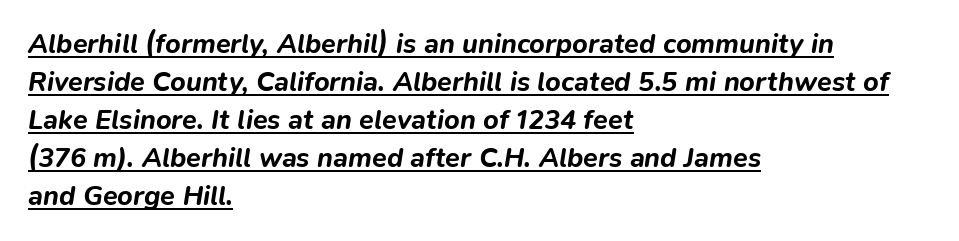
Glance below the letters and you will spot a drawn line. Weight: bold. Reading down the column, the eye jumps a familiar distance to each next line. Emphasis-style slanted type is in use. These lines are set flush left with a ragged right edge.
